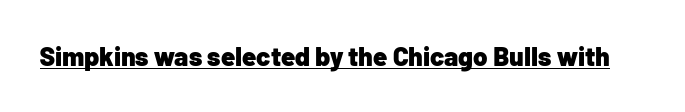
Q: Is the text bold? A: Yes.
Q: Is the text italic (slanted)? A: No, it is upright.
Q: Is the text underlined? A: Yes.
Q: Is the spacing between letters normal or unusually wide? A: Normal.
